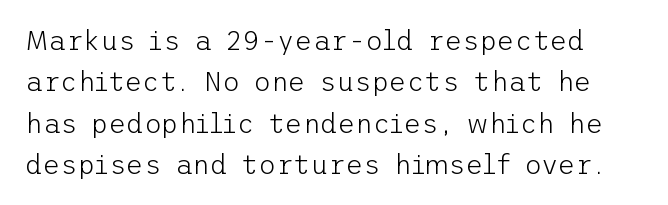
The image shows 27 px text type, upright; set normal line spacing (1.53x), normal letter spacing, not underlined.
